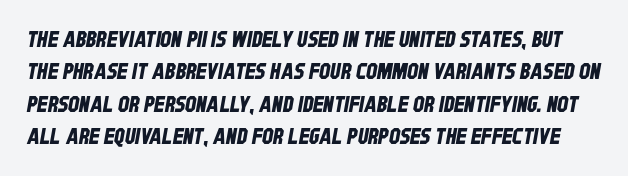
Interline gaps are of average width in this sample. Decoration check: the copy has no underline. Caption: standard tracking, unaltered.
